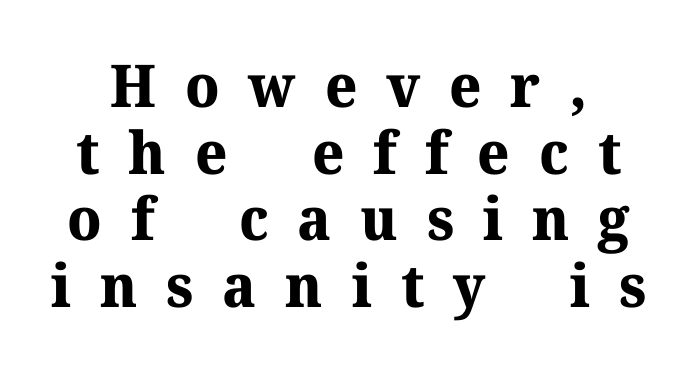
Q: Is the text bold? A: Yes.
Q: Is the text italic (slanted)? A: No, it is upright.
Q: Is the typeface a serif or a sans-serif typeface? A: Serif.
Q: Is the text underlined? A: No.
Q: Is the spacing between letters normal or unusually wide? A: Unusually wide.
Q: Is the spacing between lines tight, normal or loose? A: Tight.
Q: Width (condensed, normal, or wide)? A: Normal.
Q: Stroke contrast? A: Medium.
Q: x-height? A: Medium.
Q: Monospaced? A: No.
